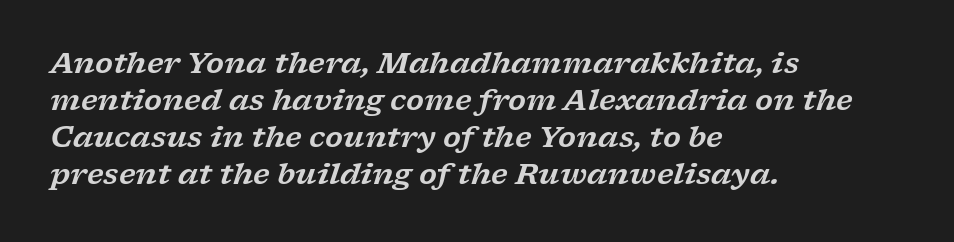
The image shows 29 px wide serif type, italic (leaning right); set left-aligned, normal line spacing (1.28x), normal letter spacing, not underlined; low stroke contrast and a medium x-height.
